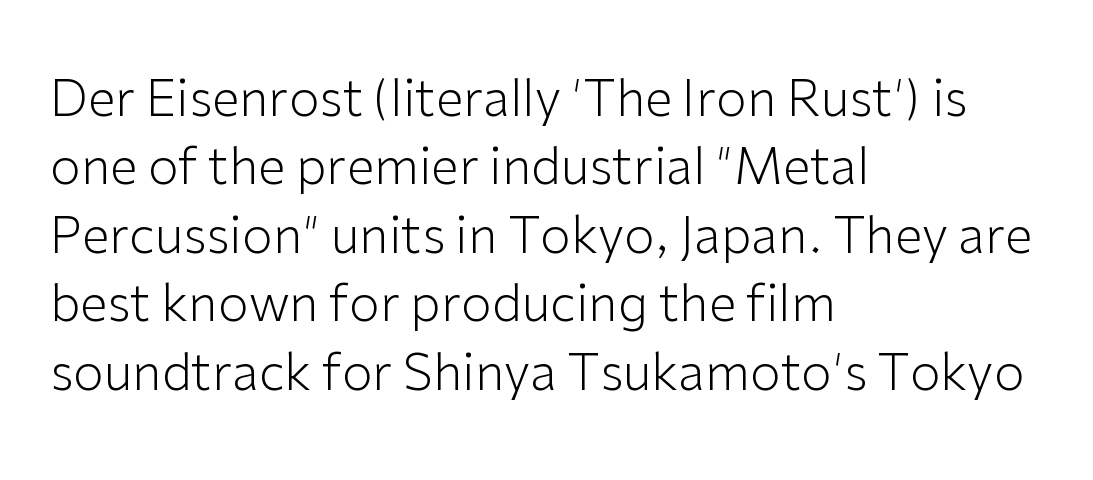
The image shows 50 px light sans-serif type, upright; set left-aligned, normal line spacing (1.37x), normal letter spacing, not underlined; low stroke contrast and a medium x-height.
